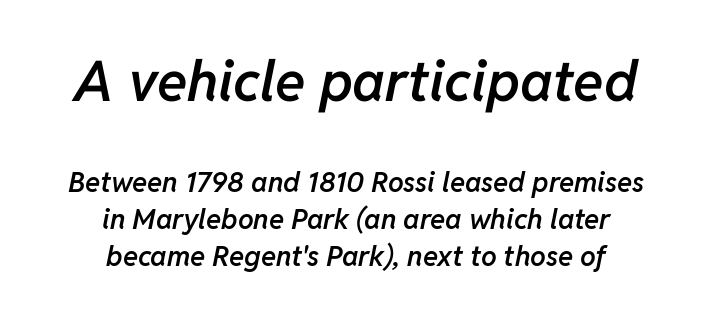
Summary of weight: moderately heavy, a semibold. If you squint, the top block still reads clearly — it's the larger of the two. This sample has the flowing, uneven cadence of proportional lettering. Has an underline been added? It has not. Emphasis-style slanted type is in use. In terms of leading, this rendering sits right in the middle.
